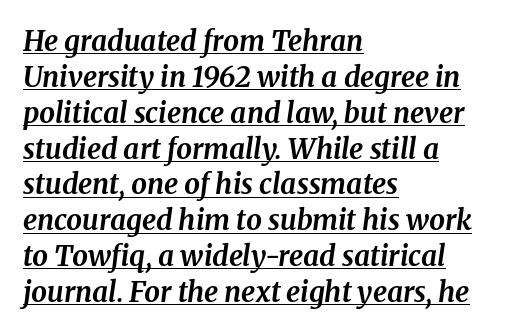
Reading down the block, your eye returns to a fixed left position each line. Each new line begins a customary step beneath the previous one. This is oblique type, the kind used for emphasis or titles. Emphasis by weight is at full strength: bold. The type is set solid horizontally, with unmodified tracking. Beneath each row of characters lies a ruled line.
